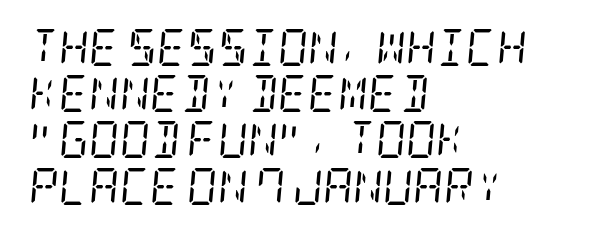
{"serif": "yes", "italic": "yes", "lean": "right", "slant_degrees": 5, "bold": "no", "weight": "regular", "width": "condensed", "stroke_contrast": "low", "x_height": "large", "underline": "no", "align": "left", "line_spacing": "normal", "line_spacing_ratio": 1.25, "letter_spacing": "normal", "letter_spacing_em": 0.0, "glyph_px": 37}
